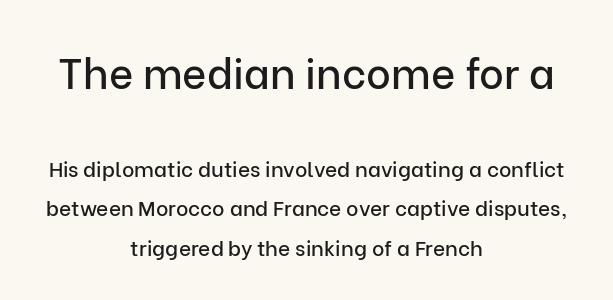
Plain, unruled lines of type. The rendering shows plain stroke endings on the letterforms — a sans-serif design. Inter-character spacing is left at the font's built-in metrics. Is the block centered? Yes — each line is placed symmetrically about the middle. Bigger letters appear in the top chunk; the bottom chunk is reduced. You can tell it's not italic because the verticals are truly vertical.
